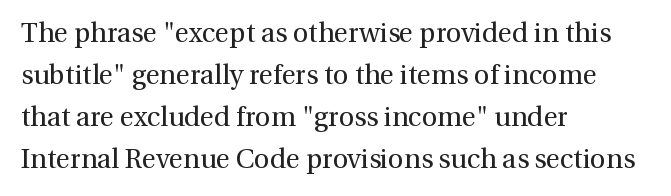
Anything drawn beneath the words? Only blank space. Each word holds together tightly as a unit, with standard inter-letter gaps. Each stroke keeps to a modest, everyday thickness or less. Normally led — the rows are evenly, conventionally spaced. In CSS terms this would be text-align: left. Does the lettering tilt? It doesn't — this is upright.
